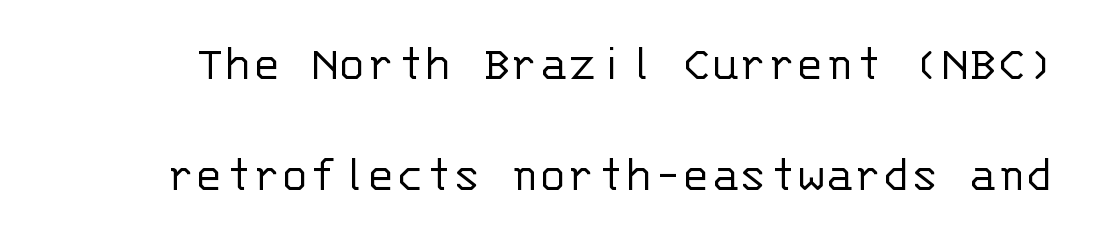
Q: Is the text bold? A: No.
Q: Is the text italic (slanted)? A: No, it is upright.
Q: Is the typeface a serif or a sans-serif typeface? A: Sans-serif.
Q: Is the text underlined? A: No.
Q: Is the spacing between letters normal or unusually wide? A: Normal.
Q: Is the spacing between lines tight, normal or loose? A: Loose.
Q: Width (condensed, normal, or wide)? A: Normal.
Q: Stroke contrast? A: Low.
Q: x-height? A: Large.
Q: Monospaced? A: Yes.
